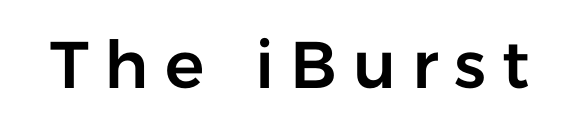
The image shows 66 px sans-serif type, upright; set unusually wide letter spacing (+0.24 em), not underlined; low stroke contrast and a medium x-height.
